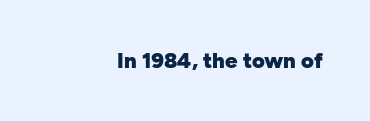
The image shows 22 px bold type, upright; set right-aligned, normal letter spacing, not underlined.
